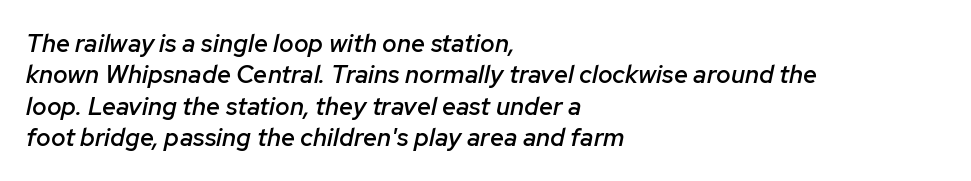
{"italic": "yes", "lean": "right", "slant_degrees": 12, "bold": "semi", "underline": "no", "align": "left", "line_spacing": "normal", "line_spacing_ratio": 1.26, "letter_spacing": "normal", "letter_spacing_em": 0.0, "glyph_px": 25}
